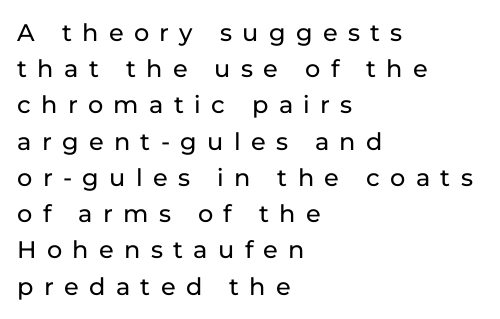
The vertical gap from one line to the next is medium. No word sits above an underline. The letters stand upright; this is a roman face. Is the letter spacing exaggerated? Yes — the characters are pushed far apart.
